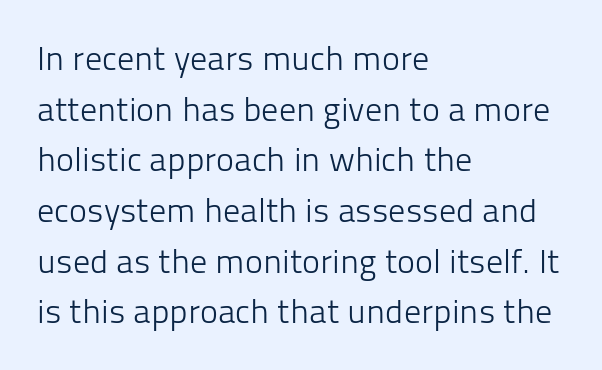
Q: Is the text bold? A: No.
Q: Is the text italic (slanted)? A: No, it is upright.
Q: Is the typeface a serif or a sans-serif typeface? A: Sans-serif.
Q: Is the text underlined? A: No.
Q: How is the paragraph aligned? A: Left-aligned.
Q: Is the spacing between letters normal or unusually wide? A: Normal.
Q: Is the spacing between lines tight, normal or loose? A: Normal.
Q: Width (condensed, normal, or wide)? A: Normal.
Q: Stroke contrast? A: Low.
Q: x-height? A: Medium.
Q: Monospaced? A: No.
